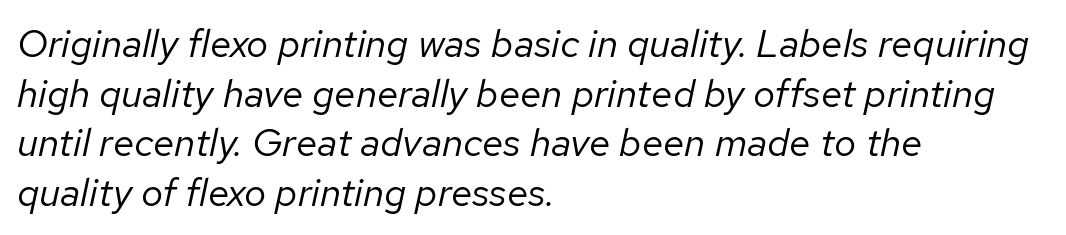
The image shows 39 px regular-weight type, italic (leaning right); set left-aligned, normal line spacing (1.27x), normal letter spacing, not underlined; low stroke contrast and a medium x-height.
